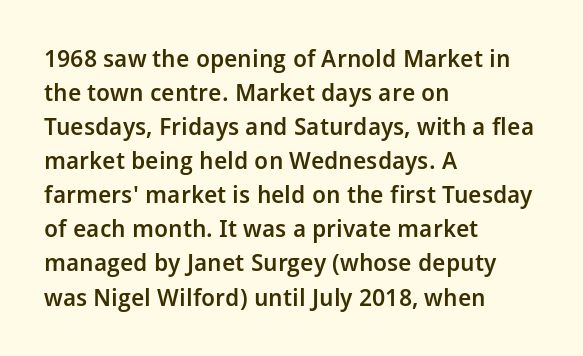
Bold? Not quite — semibold, heavier than regular but stopping short. Caption: standard tracking, unaltered. The setting favours the left margin, as ordinary paragraphs usually do. Leading matches the norm, producing a regular column. If you drew a line through each stem, it would be perfectly vertical. Bare-footed words on every line.
